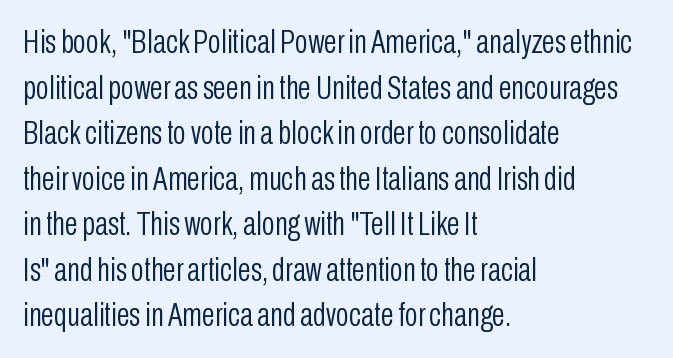
Between one letter and the next there's only the usual sliver of space. Students, observe: this is what conventionally led text looks like. You could not count columns in this text — the font is proportionally spaced. The paragraph has a hard left edge and a soft right edge. The space directly below the letters is spotless.
